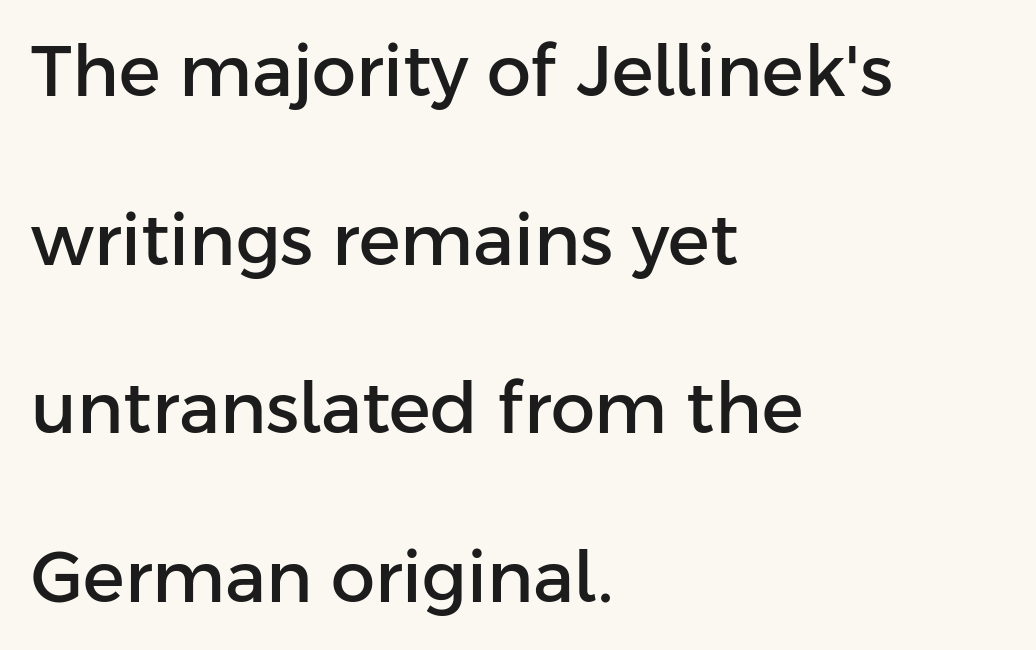
Varying glyph widths throughout — classic text-font behaviour. Quick note: interline space is abundant. The setting favours the left margin, as ordinary paragraphs usually do. These lines are composed in type without serifs. The type sits square on the baseline with zero lean.
